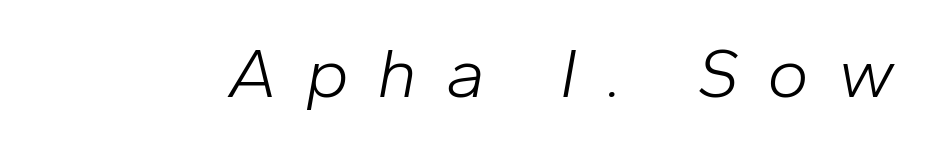
Q: Is the text bold? A: No.
Q: Is the text italic (slanted)? A: Yes, it leans right by about 10 degrees.
Q: Is the text underlined? A: No.
Q: Is the spacing between letters normal or unusually wide? A: Unusually wide.
Q: Width (condensed, normal, or wide)? A: Normal.
Q: Stroke contrast? A: Low.
Q: x-height? A: Medium.
Q: Monospaced? A: No.
